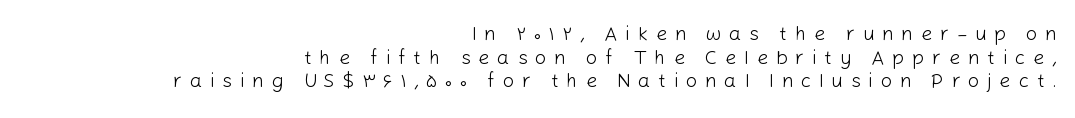
{"italic": "no", "bold": "no", "underline": "no", "align": "right", "line_spacing_ratio": 1.18, "letter_spacing": "wide", "letter_spacing_em": 0.38, "glyph_px": 20}
